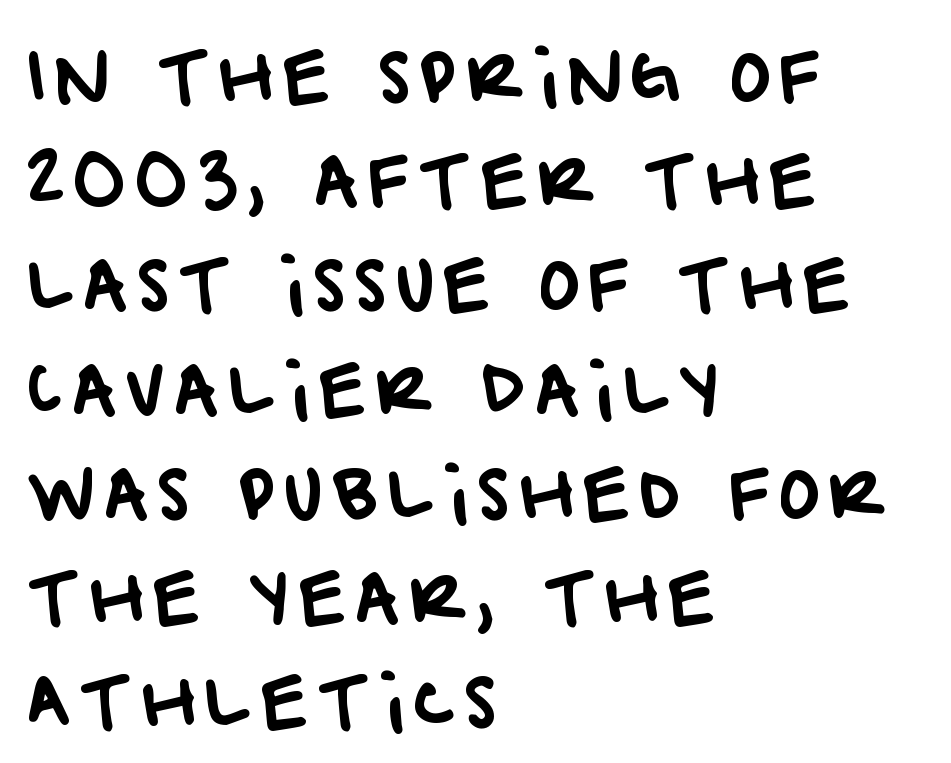
Q: Is the typeface a serif or a sans-serif typeface? A: Sans-serif.
Q: Is the text underlined? A: No.
Q: How is the paragraph aligned? A: Left-aligned.
Q: Is the spacing between lines tight, normal or loose? A: Normal.
Q: Width (condensed, normal, or wide)? A: Normal.
Q: Stroke contrast? A: Low.
Q: x-height? A: Large.
Q: Monospaced? A: No.
